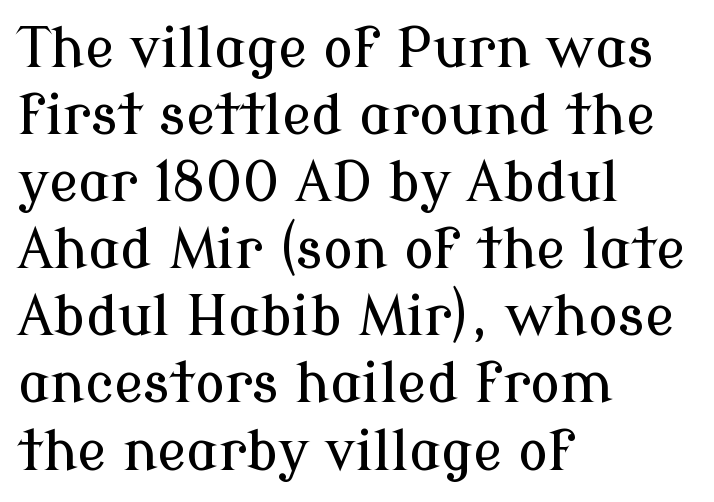
Rendered with straight, roman letterforms. The rendering keeps characters at their native spacing. These lines are rendered in a variable-pitch font. The words here are not underlined. The typesetter chose a ragged-right arrangement here.
